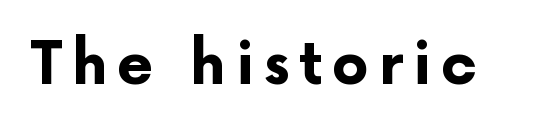
The passage shown is typeset with a sans-serif family. The zone under the glyphs is completely vacant. I'd describe the lettering as bold — thick and assertive. Here the designer chose a conventional face with non-uniform glyph widths. Italic: no, the glyphs are upright roman.
